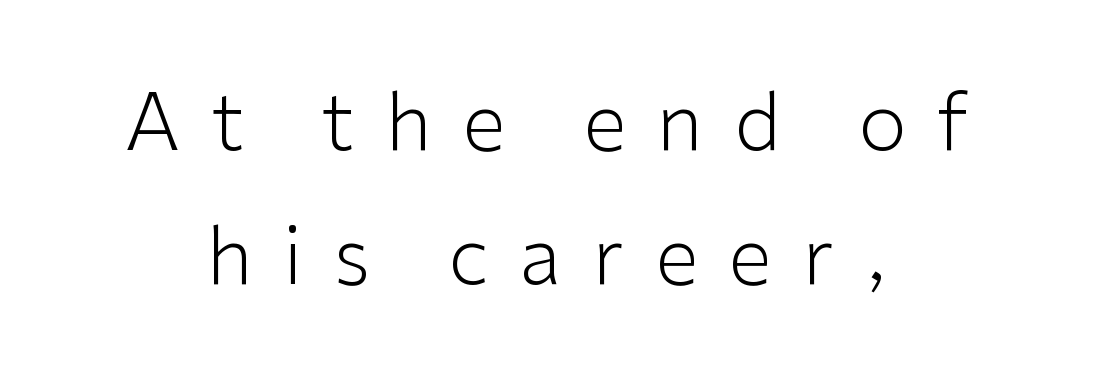
{"serif": "no", "italic": "no", "bold": "no", "weight": "light", "width": "normal", "stroke_contrast": "low", "x_height": "medium", "monospaced": "no", "underline": "no", "align": "center", "line_spacing": "normal", "line_spacing_ratio": 1.69, "letter_spacing": "wide", "letter_spacing_em": 0.39, "glyph_px": 79}
